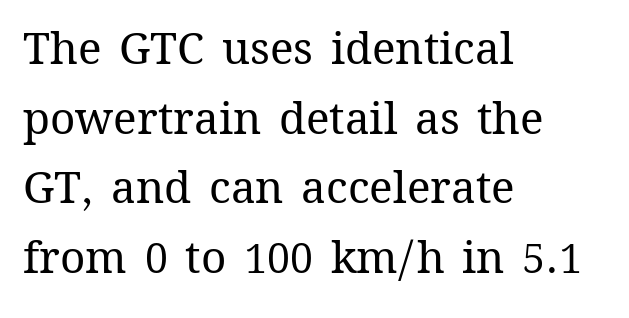
Q: Is the text bold? A: No.
Q: Is the text italic (slanted)? A: No, it is upright.
Q: Is the text underlined? A: No.
Q: How is the paragraph aligned? A: Left-aligned.
Q: Is the spacing between letters normal or unusually wide? A: Normal.
Q: Is the spacing between lines tight, normal or loose? A: Normal.
Q: Width (condensed, normal, or wide)? A: Normal.
Q: Stroke contrast? A: Medium.
Q: x-height? A: Medium.
Q: Monospaced? A: No.
